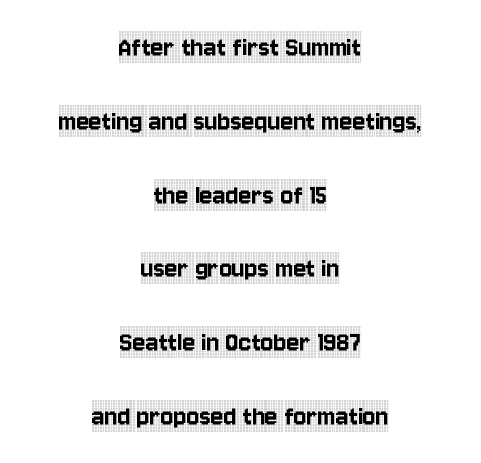
Q: Is the text italic (slanted)? A: No, it is upright.
Q: Is the typeface a serif or a sans-serif typeface? A: Serif.
Q: Is the text underlined? A: No.
Q: How is the paragraph aligned? A: Centered.
Q: Is the spacing between letters normal or unusually wide? A: Normal.
Q: Is the spacing between lines tight, normal or loose? A: Loose.
Q: Width (condensed, normal, or wide)? A: Condensed.
Q: x-height? A: Large.
Q: Monospaced? A: No.
